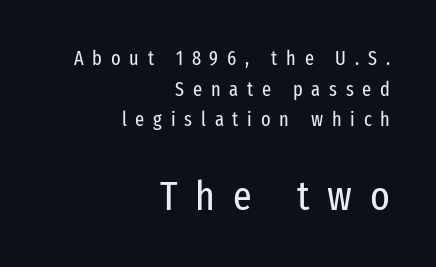
Block two is the big one; block one sits smaller above it. The characters are drawn with everyday or finer stroke widths. To sum up the face: it is a sans, with no serifs. Normally led — the rows are evenly, conventionally spaced. Short note: letters widely spaced.
